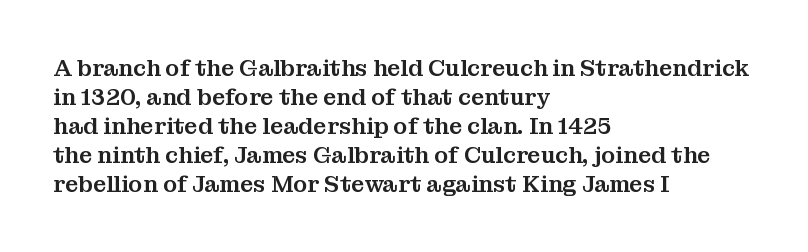
The image shows 23 px text type, upright; set left-aligned, normal line spacing (1.26x), normal letter spacing, not underlined.
